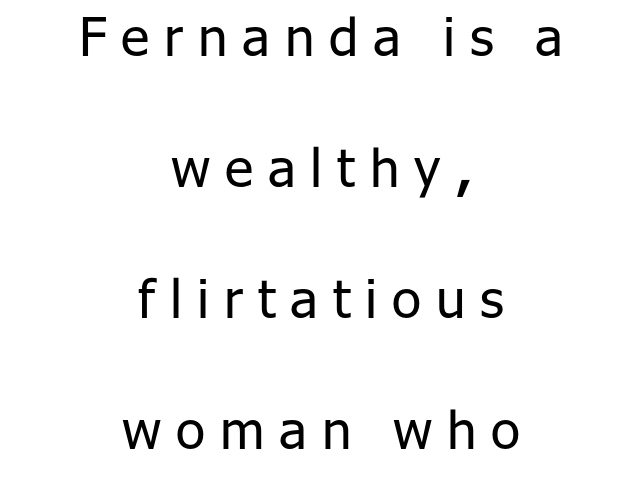
{"serif": "no", "italic": "no", "bold": "no", "weight": "regular", "width": "normal", "stroke_contrast": "low", "x_height": "medium", "monospaced": "no", "underline": "no", "align": "center", "line_spacing": "loose", "line_spacing_ratio": 2.47, "letter_spacing": "wide", "letter_spacing_em": 0.28, "glyph_px": 53}
